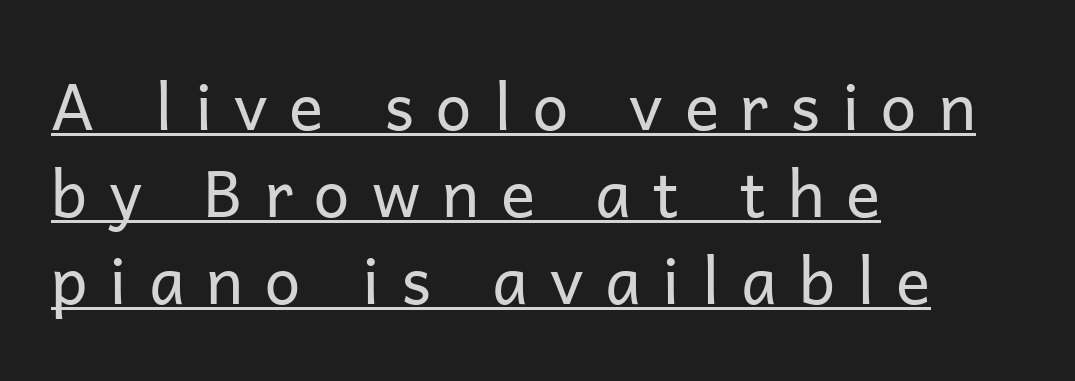
{"serif": "no", "italic": "no", "bold": "no", "weight": "regular", "width": "normal", "stroke_contrast": "low", "x_height": "medium", "monospaced": "no", "underline": "yes", "align": "left", "line_spacing": "normal", "line_spacing_ratio": 1.36, "letter_spacing": "wide", "letter_spacing_em": 0.34, "glyph_px": 64}
